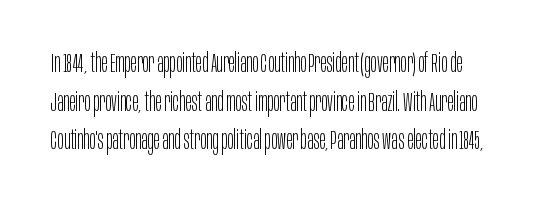
Posture: upright roman. Weight class: somewhere from thin through regular. The space directly below the letters is spotless. The face used here is rendered with its standard letterfit.
